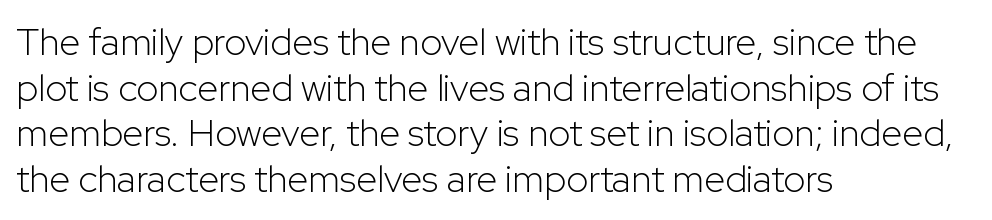
The image shows 38 px light sans-serif type, upright; set left-aligned, line spacing 1.2x, normal letter spacing, not underlined; low stroke contrast and a medium x-height.
